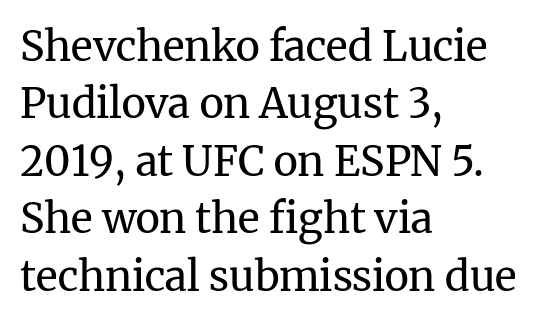
The image shows 41 px regular-weight serif type, upright; set left-aligned, normal line spacing (1.4x), normal letter spacing, not underlined; medium stroke contrast and a medium x-height.
